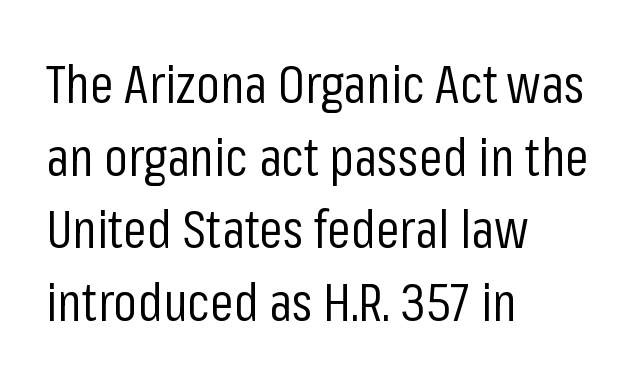
{"serif": "no", "italic": "no", "bold": "no", "weight": "regular", "width": "condensed", "stroke_contrast": "low", "x_height": "medium", "monospaced": "no", "underline": "no", "align": "left", "line_spacing": "normal", "line_spacing_ratio": 1.37, "letter_spacing": "normal", "letter_spacing_em": 0.0, "glyph_px": 53}
